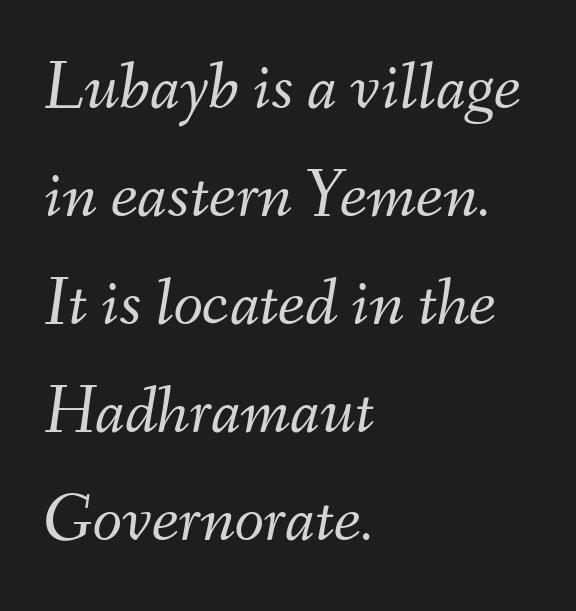
Yep, that's italic — everything's leaning. The weight would be labelled regular, book, light, or lighter still. The area under the type is left untouched. Honestly, the letter spacing is just normal — you wouldn't notice it.
